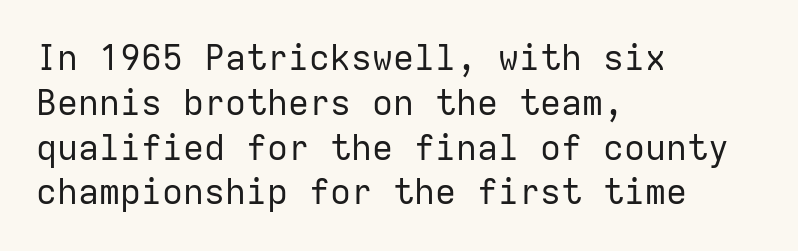
{"serif": "no", "italic": "no", "bold": "no", "weight": "regular", "width": "normal", "stroke_contrast": "low", "x_height": "medium", "monospaced": "yes", "underline": "no", "align": "left", "line_spacing": "normal", "line_spacing_ratio": 1.28, "letter_spacing": "normal", "letter_spacing_em": 0.0, "glyph_px": 35}
